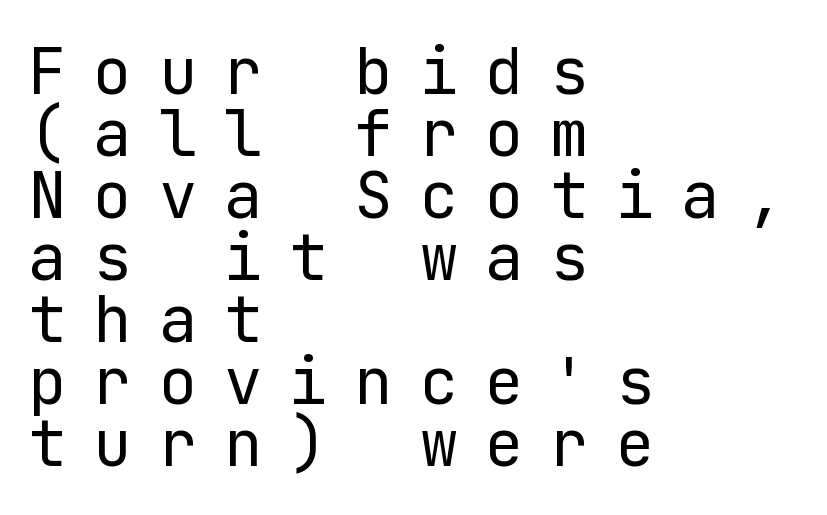
Q: Is the text bold? A: No.
Q: Is the text italic (slanted)? A: No, it is upright.
Q: Is the typeface a serif or a sans-serif typeface? A: Sans-serif.
Q: Is the text underlined? A: No.
Q: How is the paragraph aligned? A: Left-aligned.
Q: Is the spacing between letters normal or unusually wide? A: Unusually wide.
Q: Is the spacing between lines tight, normal or loose? A: Tight.
Q: Width (condensed, normal, or wide)? A: Normal.
Q: Stroke contrast? A: Low.
Q: x-height? A: Medium.
